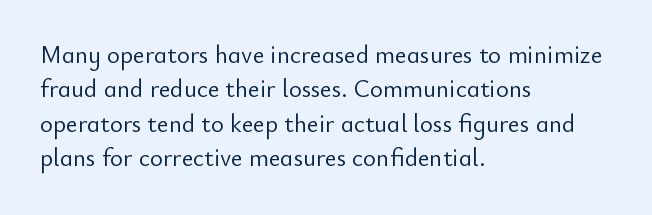
Spacing between characters is what you'd get straight out of the box. The passage shown is not underscored anywhere. The lines in this sample share a left origin and differ only in where they stop. The lines sit at an ordinary, default distance from one another. Is the type heavy? It reads as light-to-regular instead.
